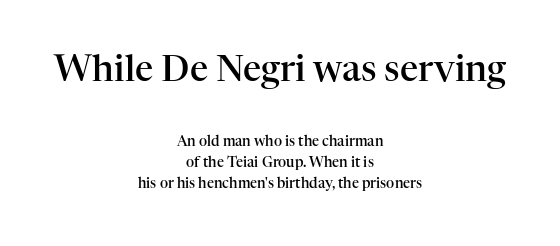
Short note: letters normally spaced. The letters stand straight up with perfectly vertical stems. Reading top to bottom, the characters get smaller at the block break. Whoever set this chose a conventional vertical rhythm.
